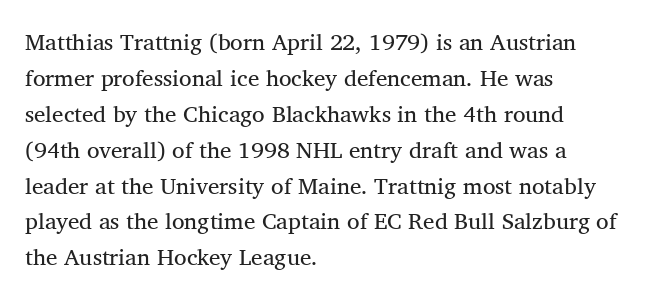
Q: Is the text bold? A: No.
Q: Is the text italic (slanted)? A: No, it is upright.
Q: Is the text underlined? A: No.
Q: How is the paragraph aligned? A: Left-aligned.
Q: Is the spacing between letters normal or unusually wide? A: Normal.
Q: Is the spacing between lines tight, normal or loose? A: Normal.
